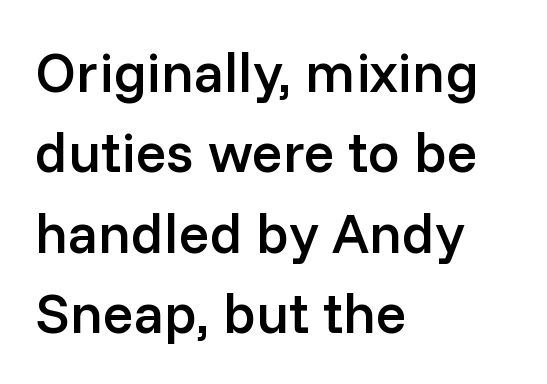
{"serif": "no", "italic": "no", "bold": "semi", "weight": "semibold", "width": "normal", "stroke_contrast": "low", "x_height": "medium", "monospaced": "no", "underline": "no", "align": "left", "line_spacing": "normal", "line_spacing_ratio": 1.41, "letter_spacing": "normal", "letter_spacing_em": 0.0, "glyph_px": 57}
